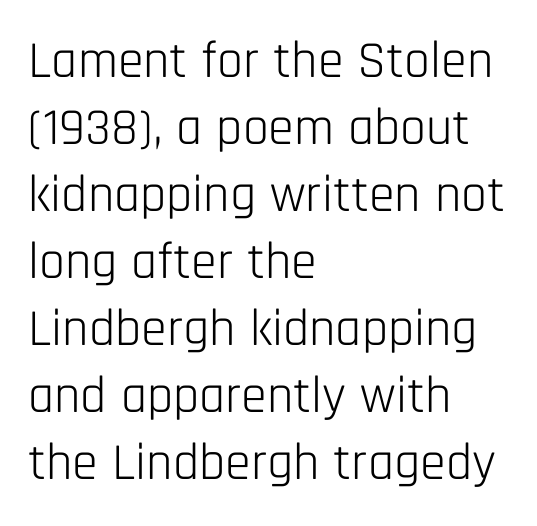
The foot of each line stays bare and open. Weight: not bold — regular or lighter. The horizontal fit of the characters is conventional and even. No italicization has been applied; the sample stays upright. Left-aligned paragraph, ragged on the right.
